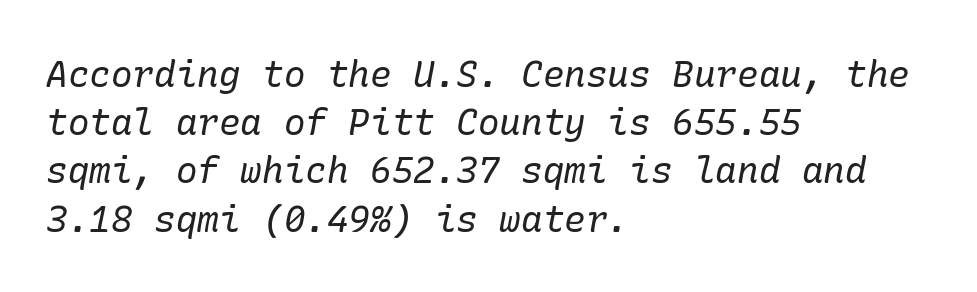
{"italic": "yes", "lean": "right", "slant_degrees": 10, "bold": "no", "weight": "regular", "width": "normal", "stroke_contrast": "low", "x_height": "medium", "underline": "no", "align": "left", "line_spacing": "normal", "line_spacing_ratio": 1.34, "letter_spacing": "normal", "letter_spacing_em": 0.0, "glyph_px": 36}
